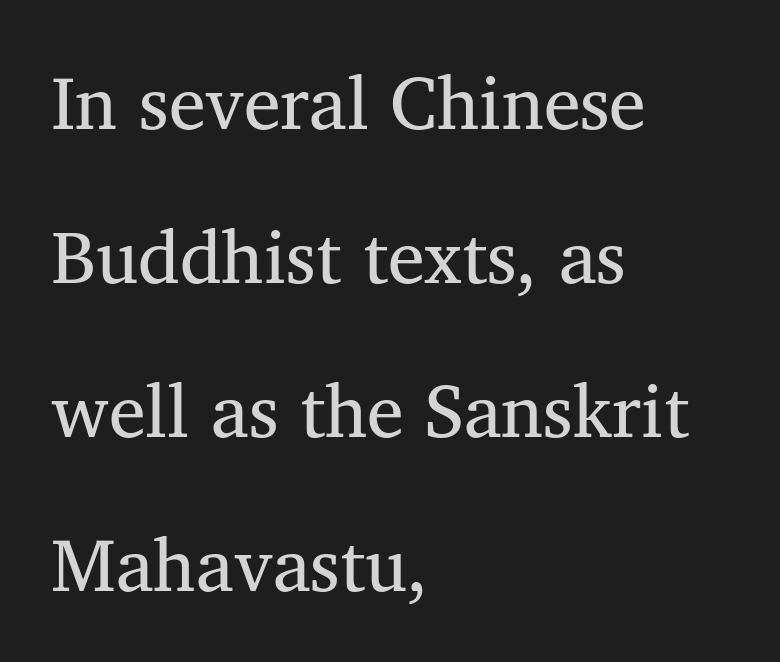
The image shows 74 px regular-weight serif type, upright; set left-aligned, loose line spacing (2.08x), normal letter spacing, not underlined; medium stroke contrast and a medium x-height.
